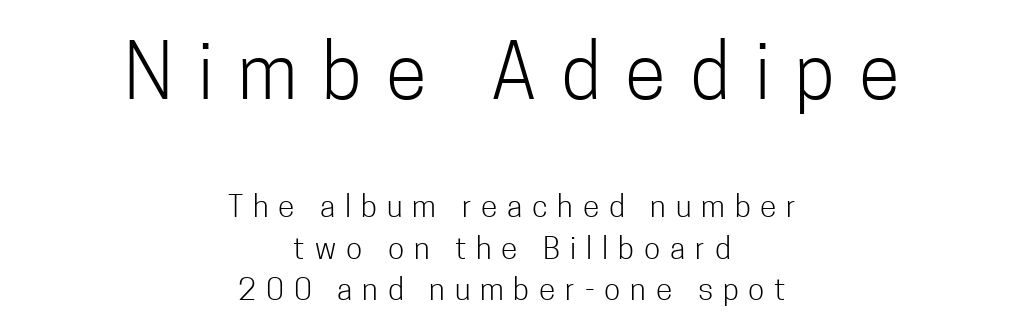
Is the letter spacing exaggerated? Yes — the characters are pushed far apart. Note the varied advance widths — an 'i' is clearly narrower than an 'm'. The weight would be labelled regular, book, light, or lighter still. No italicization has been applied; the sample stays upright.
